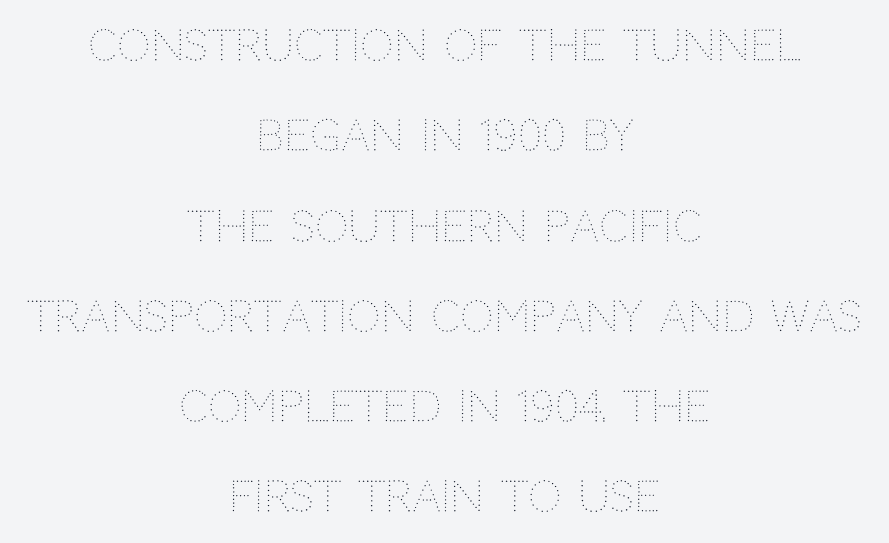
This block would shrink considerably if given ordinary leading; it's expanded now. The letterforms sit shoulder to shoulder at normal distance. Anything drawn beneath the words? Only blank space. Do the characters align in a grid? No, the font is proportional.
